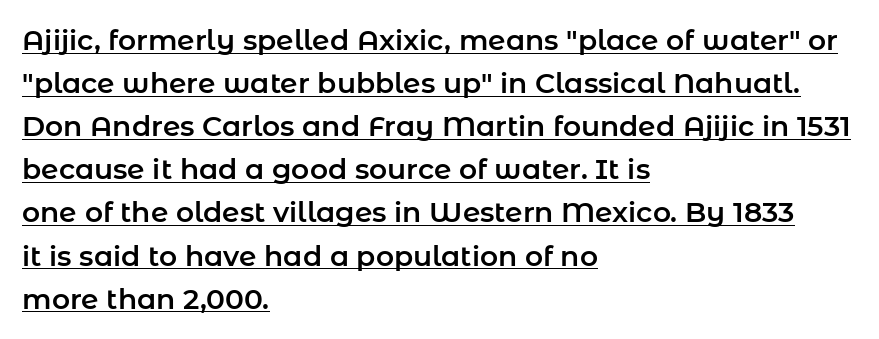
Nobody touched the tracking dial on this one. The font family rendered here belongs to the sans-serif group. Designer's note — italics off, roman on. Regular leading.
